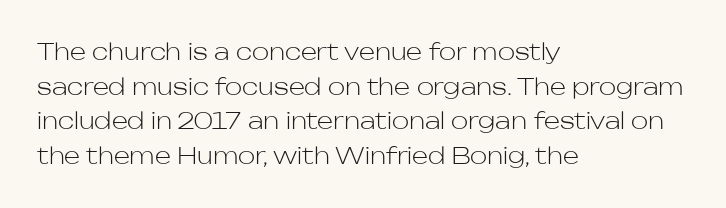
{"italic": "no", "bold": "no", "underline": "no", "align": "left", "line_spacing": "normal", "line_spacing_ratio": 1.51, "letter_spacing": "normal", "letter_spacing_em": 0.0, "glyph_px": 23}
